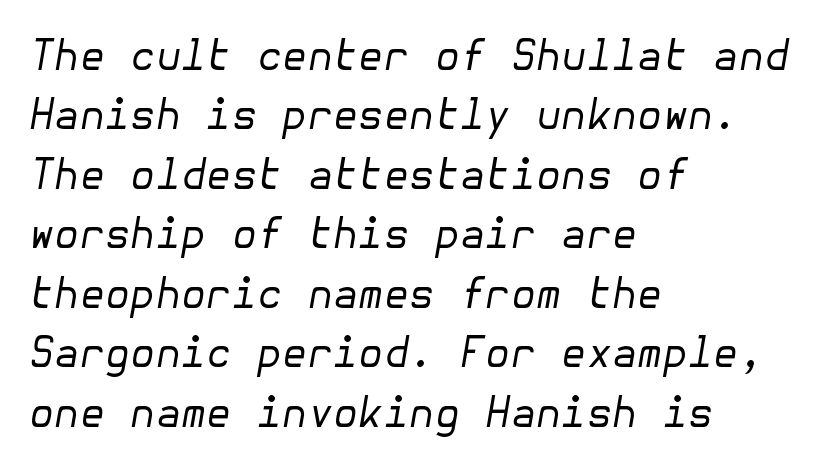
The image shows 41 px regular-weight type, italic (leaning right); set left-aligned, normal line spacing (1.45x), normal letter spacing, not underlined; low stroke contrast and a medium x-height.
